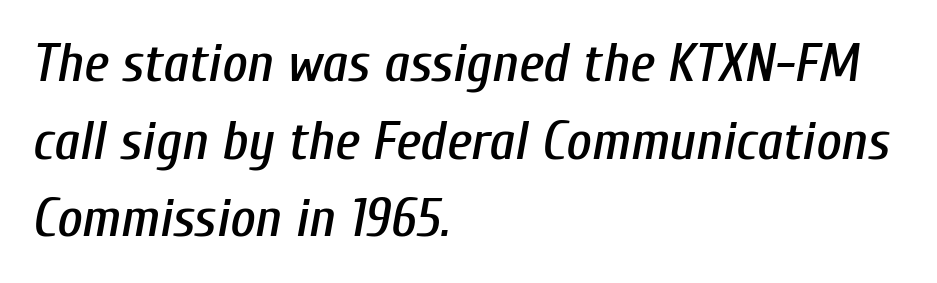
If you drew a line through each stem, it would be angled. Descenders hang freely into open space. Compared with typical body copy, the letter spacing here is the same. The setting favours the left margin, as ordinary paragraphs usually do.
